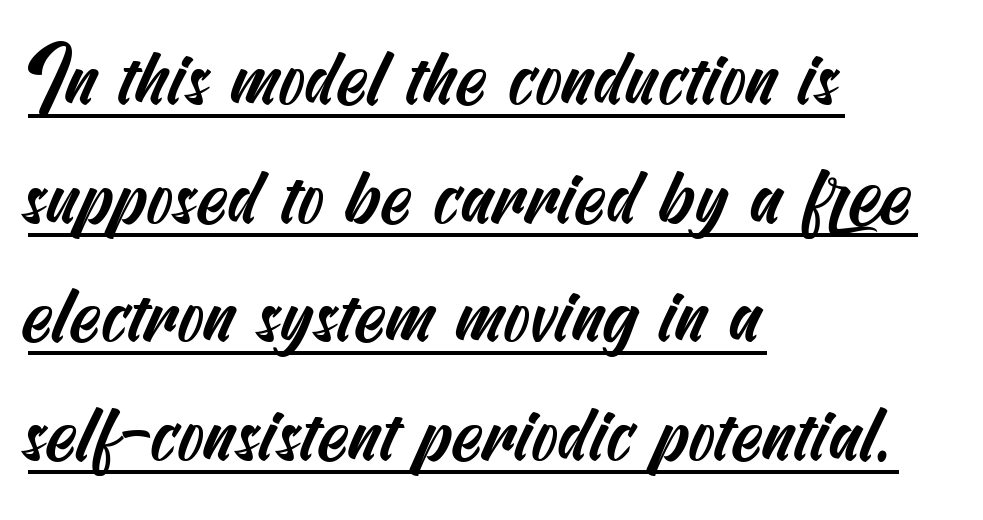
Honestly, the underline is the first thing you notice here. Students, note that the glyphs here touch the page at normal intervals. Whoever set this chose a conventional vertical rhythm. Are there feet on the stems? There aren't — it's a sans.
